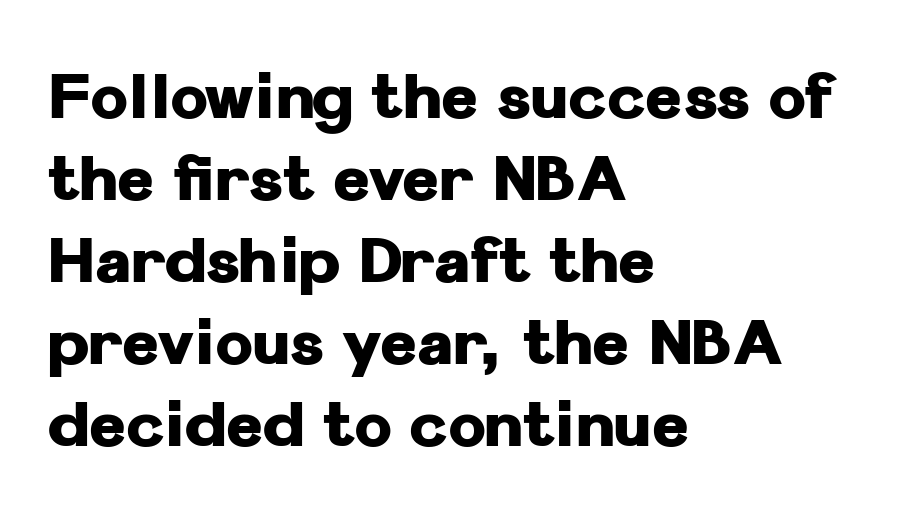
The ragged edge is on the right, which tells us the setting is flush left. Does the weight exceed regular? Yes, all the way to bold. The face used here is proportionally spaced, like ordinary book or web type. Notice how descenders clear the ascenders below comfortably — that's standard leading. Tall strokes in this sample are plumb rather than angled. Has an underline been added? It has not.
